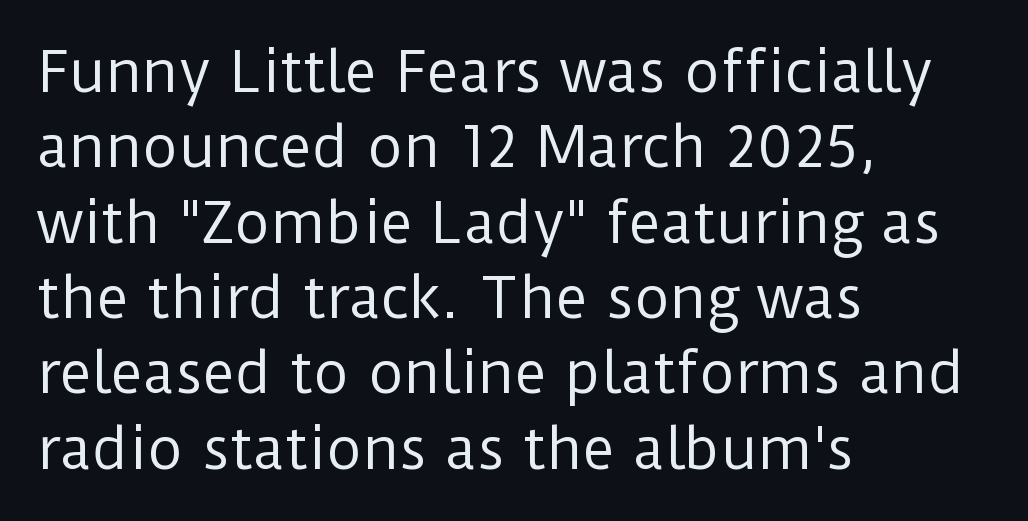
Q: Is the text bold? A: No.
Q: Is the text italic (slanted)? A: No, it is upright.
Q: Is the typeface a serif or a sans-serif typeface? A: Sans-serif.
Q: Is the text underlined? A: No.
Q: How is the paragraph aligned? A: Left-aligned.
Q: Is the spacing between letters normal or unusually wide? A: Normal.
Q: Is the spacing between lines tight, normal or loose? A: Normal.
Q: Width (condensed, normal, or wide)? A: Normal.
Q: Stroke contrast? A: Low.
Q: x-height? A: Medium.
Q: Monospaced? A: No.
